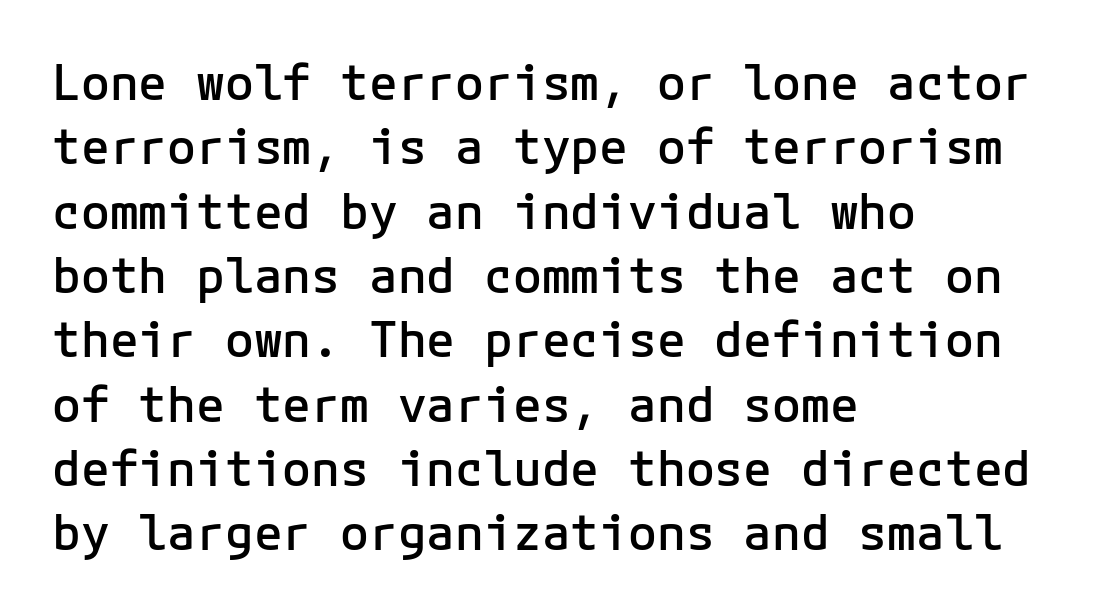
The image shows 48 px semibold sans-serif type, upright; set left-aligned, normal line spacing (1.34x), normal letter spacing, not underlined; low stroke contrast and a medium x-height.
